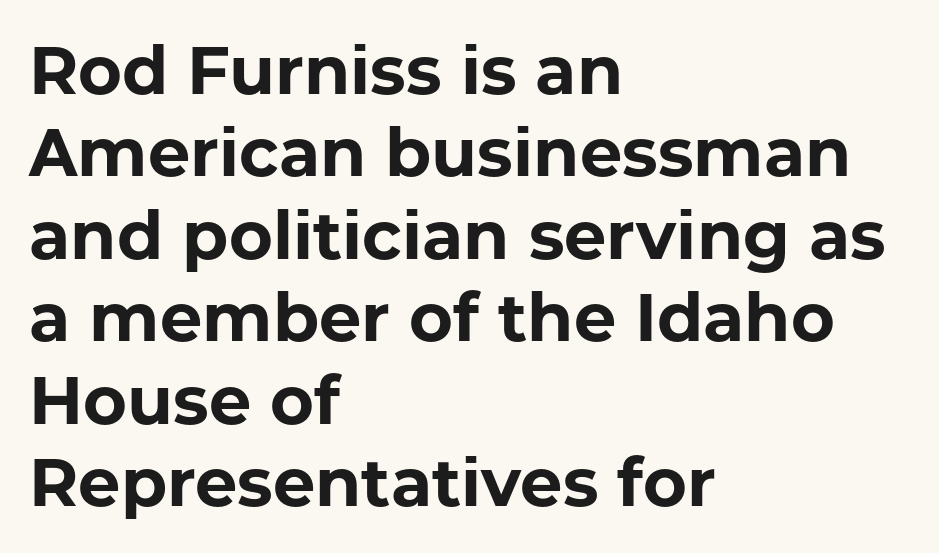
Q: Is the text bold? A: Yes.
Q: Is the text italic (slanted)? A: No, it is upright.
Q: Is the typeface a serif or a sans-serif typeface? A: Sans-serif.
Q: Is the text underlined? A: No.
Q: How is the paragraph aligned? A: Left-aligned.
Q: Is the spacing between letters normal or unusually wide? A: Normal.
Q: Width (condensed, normal, or wide)? A: Normal.
Q: Stroke contrast? A: Low.
Q: x-height? A: Medium.
Q: Monospaced? A: No.
